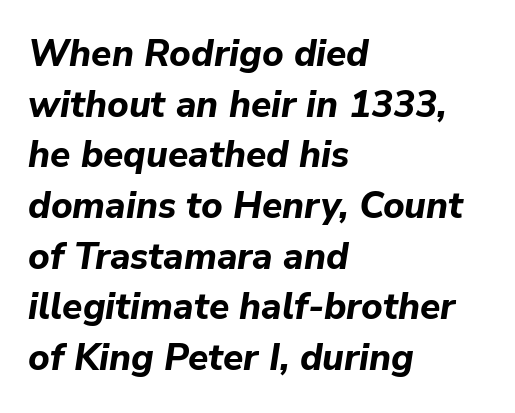
Q: Is the text bold? A: Yes.
Q: Is the text italic (slanted)? A: Yes, it leans right by about 9 degrees.
Q: Is the text underlined? A: No.
Q: How is the paragraph aligned? A: Left-aligned.
Q: Is the spacing between letters normal or unusually wide? A: Normal.
Q: Is the spacing between lines tight, normal or loose? A: Normal.
Q: Width (condensed, normal, or wide)? A: Normal.
Q: Stroke contrast? A: Low.
Q: x-height? A: Medium.
Q: Monospaced? A: No.
